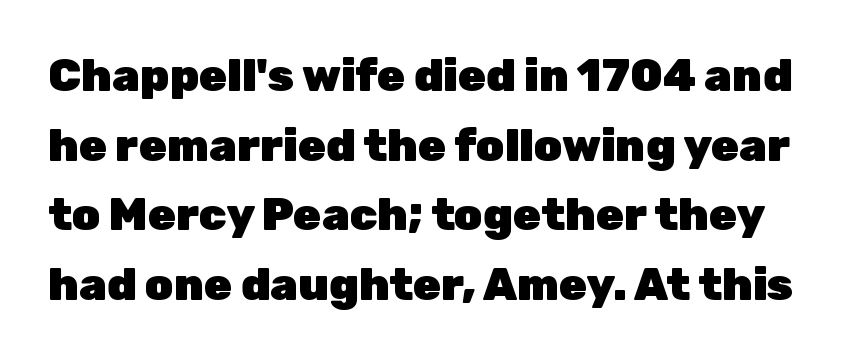
This is roman type, the default non-slanted kind. The passage shown is typed in a proportional face where columns would drift. Bold? Absolutely — the strokes are thick and heavy. The leading is moderate, giving the passage an even texture.
